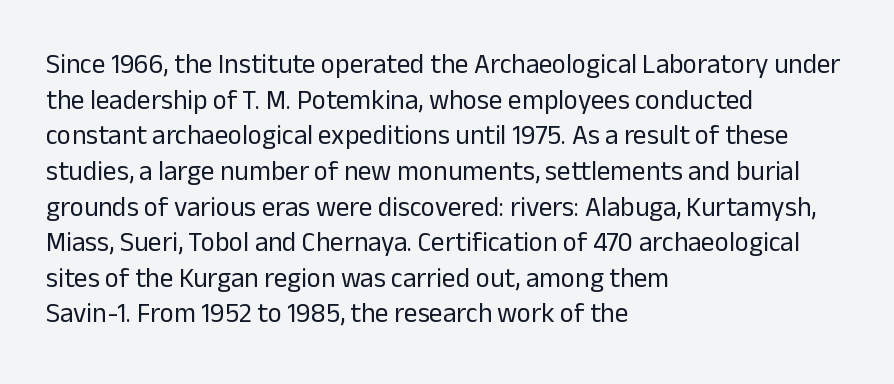
Notice how descenders clear the ascenders below comfortably — that's standard leading. Rule under the text: the space is simply empty. This rendering uses left alignment, leaving the right contour irregular. The type sits square on the baseline with zero lean. The font sits on the lighter half of the weight spectrum, regular included. The gaps between neighbouring characters are ordinary and unremarkable.
